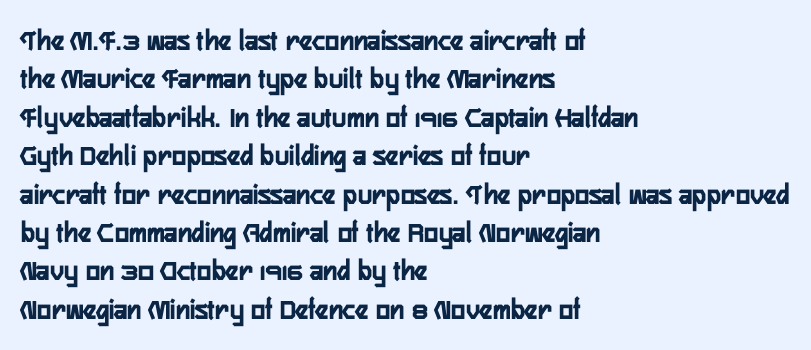
Q: Is the text bold? A: Yes.
Q: Is the text italic (slanted)? A: No, it is upright.
Q: Is the typeface a serif or a sans-serif typeface? A: Sans-serif.
Q: Is the text underlined? A: No.
Q: How is the paragraph aligned? A: Left-aligned.
Q: Is the spacing between letters normal or unusually wide? A: Normal.
Q: Is the spacing between lines tight, normal or loose? A: Normal.
Q: Width (condensed, normal, or wide)? A: Condensed.
Q: Stroke contrast? A: Low.
Q: x-height? A: Medium.
Q: Monospaced? A: No.
